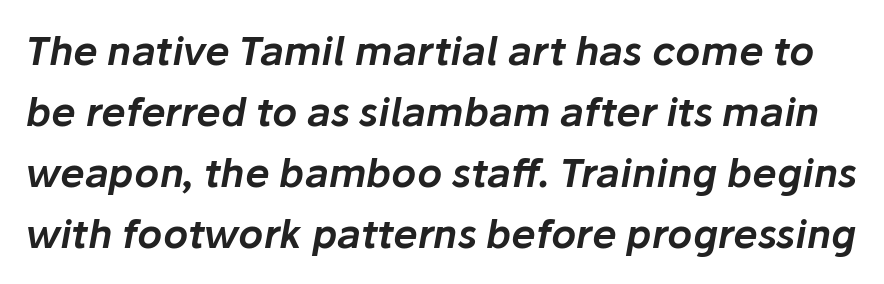
The image shows 39 px text type, italic (leaning right); set normal line spacing (1.56x), normal letter spacing, not underlined; low stroke contrast and a medium x-height.
